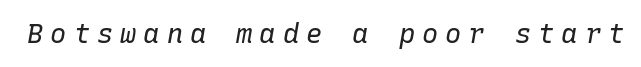
The image shows 27 px text type, italic (leaning right); set unusually wide letter spacing (+0.26 em), not underlined.
